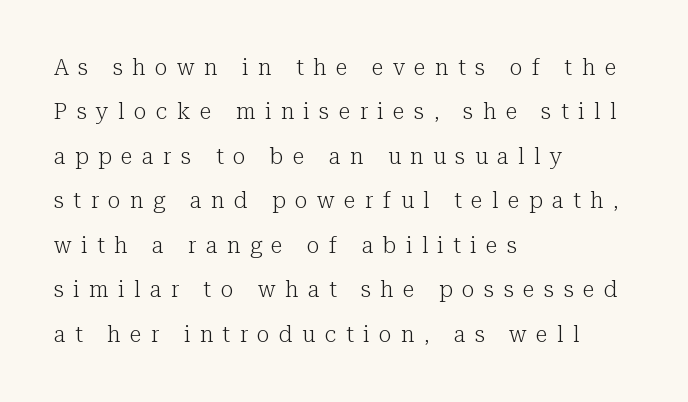
Q: Is the text bold? A: No.
Q: Is the text italic (slanted)? A: No, it is upright.
Q: Is the text underlined? A: No.
Q: How is the paragraph aligned? A: Left-aligned.
Q: Is the spacing between letters normal or unusually wide? A: Unusually wide.
Q: Is the spacing between lines tight, normal or loose? A: Loose.
